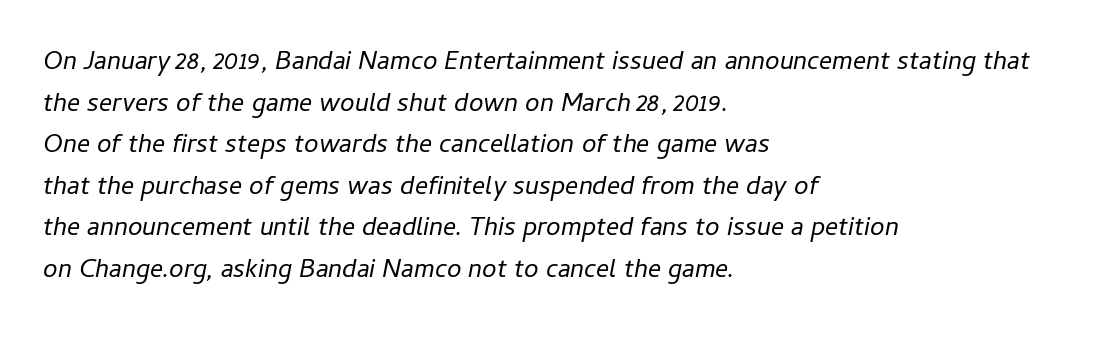
The image shows 26 px text type, italic (leaning right); set left-aligned, normal line spacing (1.6x), normal letter spacing, not underlined.
